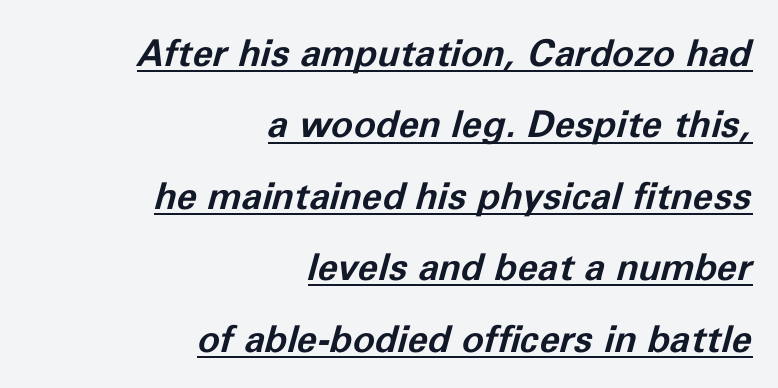
The paragraph has a hard right edge and a soft left edge. Vertical spacing — loose. The glyphs look as if they've been sheared to an angle. Typographic density is high because the face is bold. Glance below the letters and you will spot a drawn line. Proportional: the letters do not fall into vertical columns.
